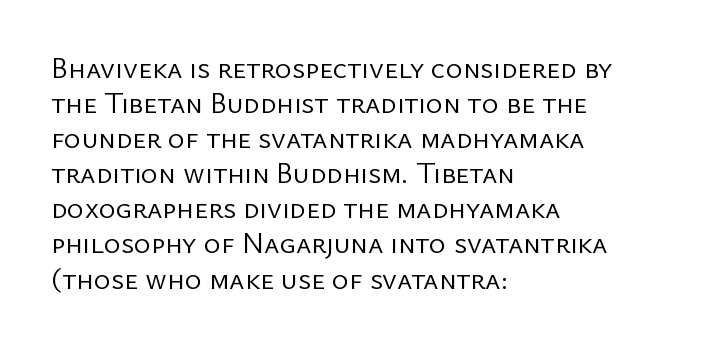
A bare baseline throughout the passage. The face used here is a sans, in the tradition of grotesques and geometrics. The letters advance in unequal steps, a hallmark of proportional type. Unlike italic type, these characters show no tilt at all. These lines stack with their left ends in a neat column.
